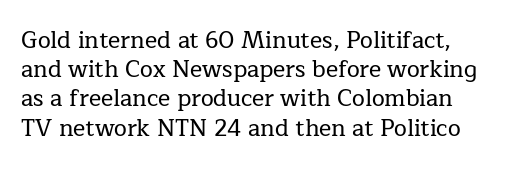
Style check: upright. Clear beneath every line of the passage. Here the glyphs are tracked normally, forming tight word shapes. The vertical gap from one line to the next is medium.
